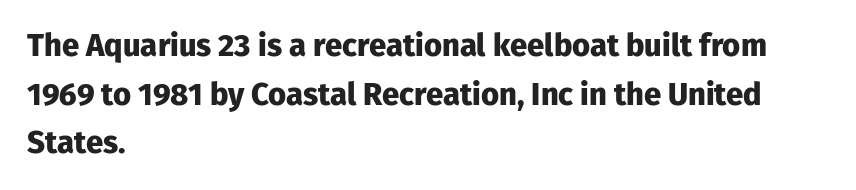
Font category for this specimen: sans-serif. Bold? Absolutely — the strokes are thick and heavy. One-word summary of the alignment: left. This sample has the flowing, uneven cadence of proportional lettering. Underlining? Definitely not there.
